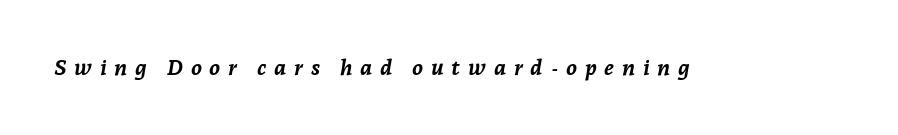
The image shows 22 px bold type, italic (leaning right); set unusually wide letter spacing (+0.35 em), not underlined.
